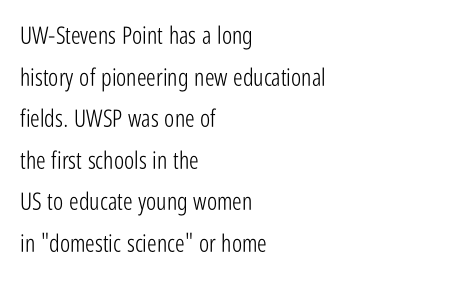
{"italic": "no", "bold": "no", "underline": "no", "align": "left", "line_spacing_ratio": 1.73, "letter_spacing": "normal", "letter_spacing_em": 0.0, "glyph_px": 24}
